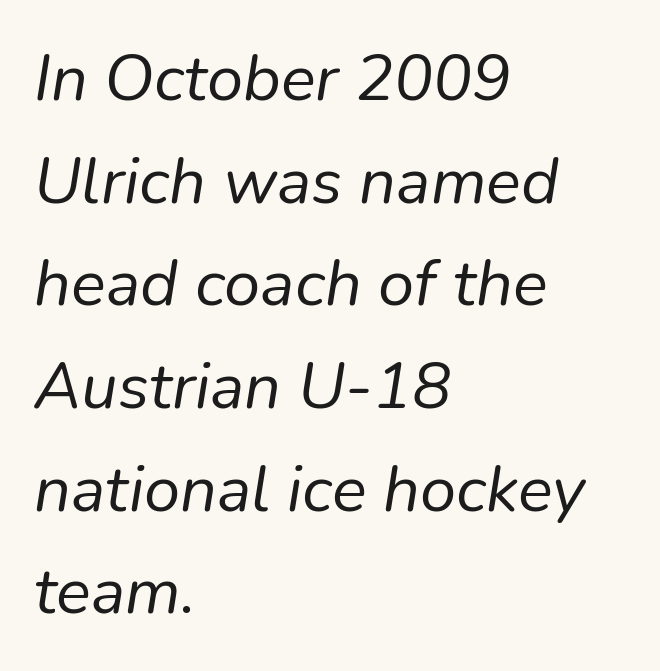
The image shows 65 px regular-weight type, italic (leaning right); set left-aligned, normal line spacing (1.58x), normal letter spacing, not underlined; low stroke contrast and a medium x-height.
